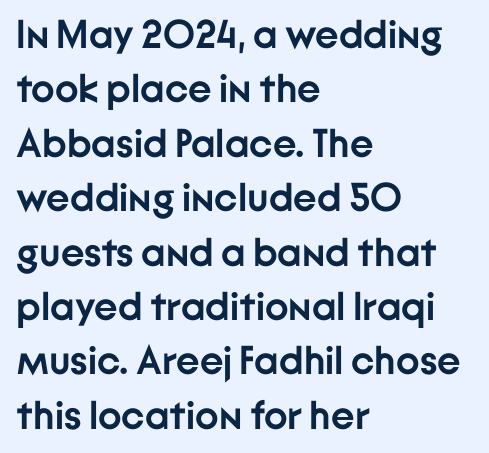
This rendering employs a face without finishing strokes, i.e., a sans-serif. Do the characters align in a grid? No, the font is proportional. Line starts are locked; line ends wander. Italic: no, the glyphs are upright roman. Rule under the text: the space is simply empty. Leading matches the norm, producing a regular column.
